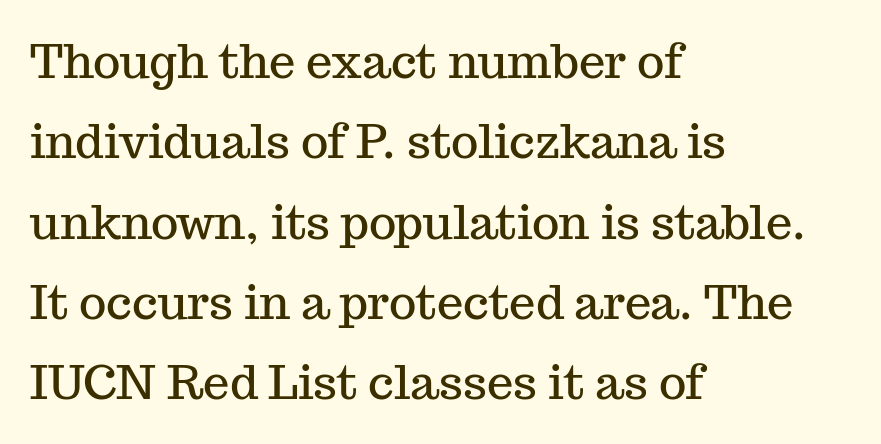
{"serif": "yes", "italic": "no", "width": "normal", "stroke_contrast": "medium", "x_height": "medium", "monospaced": "no", "underline": "no", "align": "left", "line_spacing_ratio": 1.71, "letter_spacing": "normal", "letter_spacing_em": 0.0, "glyph_px": 47}
